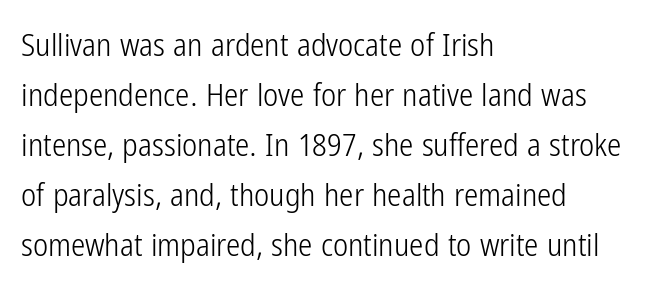
Q: Is the text bold? A: No.
Q: Is the text italic (slanted)? A: No, it is upright.
Q: Is the typeface a serif or a sans-serif typeface? A: Sans-serif.
Q: Is the text underlined? A: No.
Q: How is the paragraph aligned? A: Left-aligned.
Q: Is the spacing between letters normal or unusually wide? A: Normal.
Q: Is the spacing between lines tight, normal or loose? A: Normal.
Q: Width (condensed, normal, or wide)? A: Condensed.
Q: Stroke contrast? A: Low.
Q: x-height? A: Medium.
Q: Monospaced? A: No.
